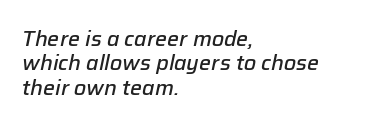
The image shows 21 px text type, italic (leaning right); set left-aligned, line spacing 1.16x, normal letter spacing, not underlined.
